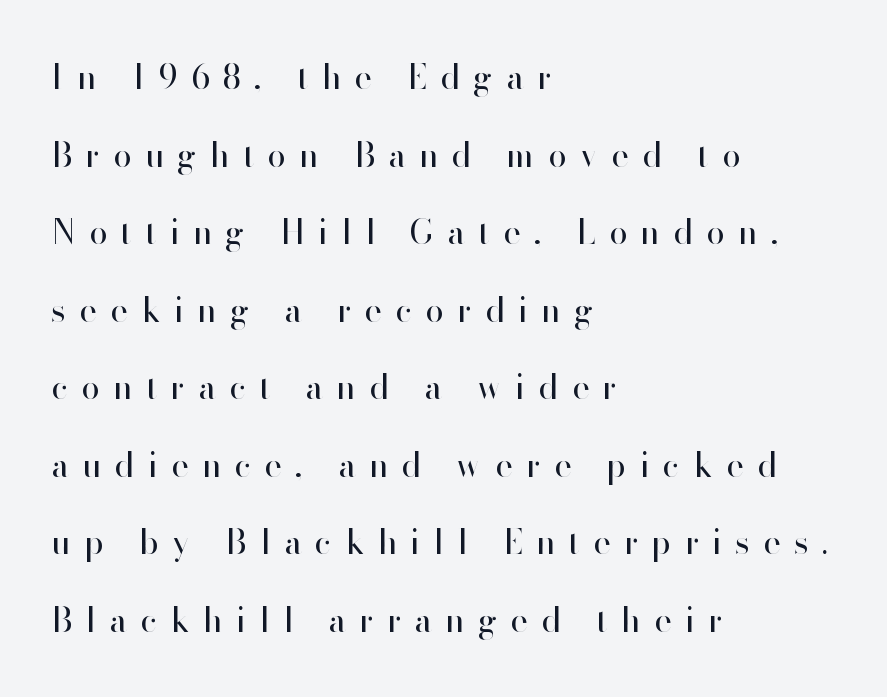
The image shows 33 px regular-weight sans-serif type, upright; set left-aligned, loose line spacing (2.35x), unusually wide letter spacing (+0.41 em), not underlined; high stroke contrast and a small x-height.
